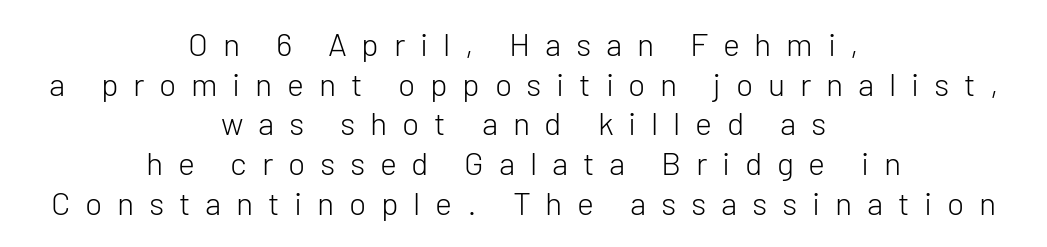
Leftover space on each line is divided equally before and after the words. This reads as an unemphasized weight, regular at the heaviest. It's the straight-up-and-down kind of type. Short note: letters widely spaced. The glyphs are unaccompanied by any horizontal stroke below them.
